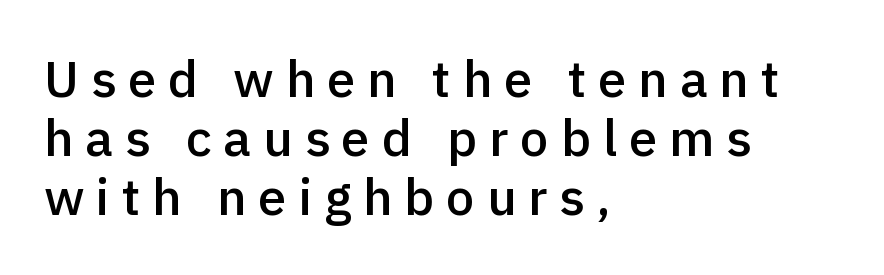
Words appear elongated and porous because spacing is wide. These lines stack with their left ends in a neat column. When letters stand straight like this, we call the style roman or upright. The face used here is a sans, in the tradition of grotesques and geometrics.
